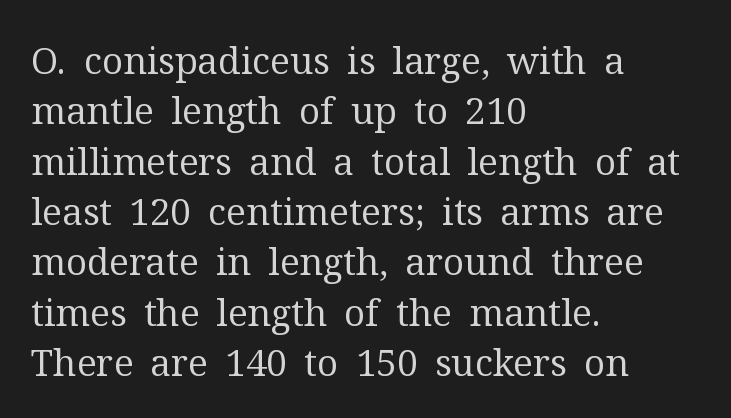
Q: Is the text bold? A: No.
Q: Is the text italic (slanted)? A: No, it is upright.
Q: Is the typeface a serif or a sans-serif typeface? A: Serif.
Q: Is the text underlined? A: No.
Q: How is the paragraph aligned? A: Left-aligned.
Q: Is the spacing between letters normal or unusually wide? A: Normal.
Q: Is the spacing between lines tight, normal or loose? A: Normal.
Q: Width (condensed, normal, or wide)? A: Normal.
Q: Stroke contrast? A: Medium.
Q: x-height? A: Medium.
Q: Monospaced? A: No.
